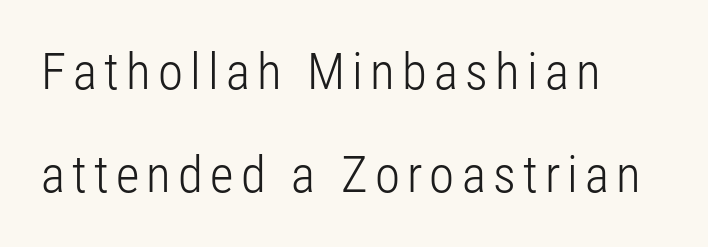
{"serif": "no", "italic": "no", "bold": "no", "weight": "light", "width": "condensed", "stroke_contrast": "low", "x_height": "medium", "monospaced": "no", "underline": "no", "align": "left", "line_spacing": "loose", "line_spacing_ratio": 2.02, "glyph_px": 51}
